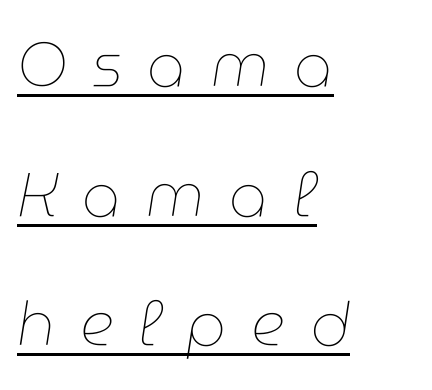
Widely set lines give the paragraph a tall, airy silhouette. Line starts are locked; line ends wander. These lines have a slow, spaced-out rhythm from letter to letter. The specimen reads as italic at a glance. The face used here is proportionally spaced, like ordinary book or web type. Think standard paragraph weight, or any step lighter than that.
